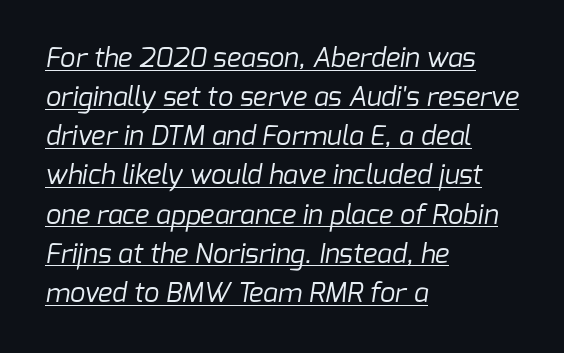
The image shows 27 px text type; set left-aligned, normal line spacing (1.45x), normal letter spacing, underlined.
